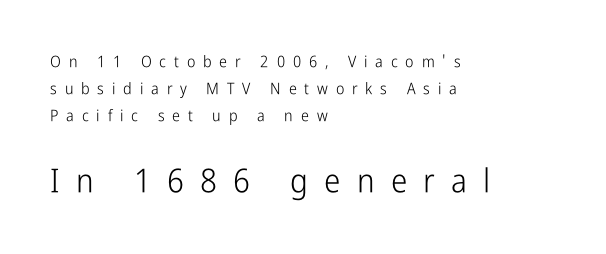
You could only call the tracking loose — the letters float apart. Descenders are the only things crossing below the line. Of the two passages, the one underneath uses the larger point size. The letters stand upright; this is a roman face. This reads as an unemphasized weight, regular at the heaviest.
